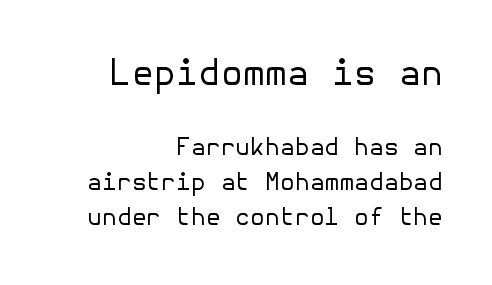
{"serif": "no", "italic": "no", "bold": "no", "weight": "regular", "width": "normal", "stroke_contrast": "low", "x_height": "medium", "underline": "no", "align": "right", "line_spacing": "normal", "line_spacing_ratio": 1.47, "letter_spacing": "normal", "letter_spacing_em": 0.0, "larger_block": "first", "size_ratio": 1.5, "glyph_px": 36}
